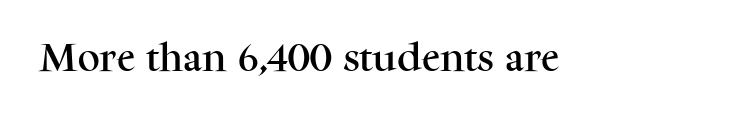
The image shows 31 px serif type, upright; set normal letter spacing, not underlined; medium stroke contrast and a medium x-height.
